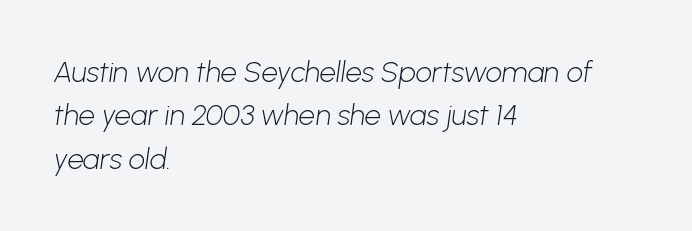
Each letter keeps its own natural width here, so spacing adapts to shape. Between one letter and the next there's only the usual sliver of space. The text was rendered using a sans face with plain stroke endings. If you measured baseline to baseline, you'd find a middling distance. Is the type heavy? It reads as light-to-regular instead. Underlining? Definitely not there.
